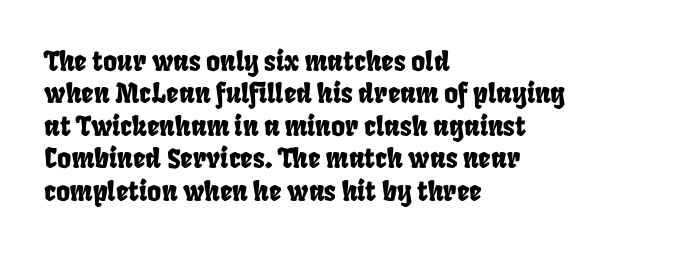
Q: Is the text underlined? A: No.
Q: How is the paragraph aligned? A: Left-aligned.
Q: Is the spacing between letters normal or unusually wide? A: Normal.
